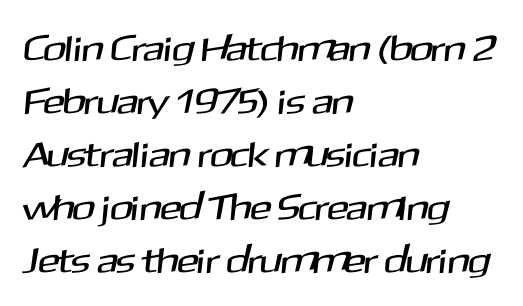
A typesetter would call this proportional, since set widths differ per character. The space beneath each line is pristine and unruled. Observe the absence of serifs on each vertical stroke in this sample. Students, note that the glyphs here touch the page at normal intervals. Reading down the block, your eye returns to a fixed left position each line. A typesetter would call this leading conventional body-copy spacing.
